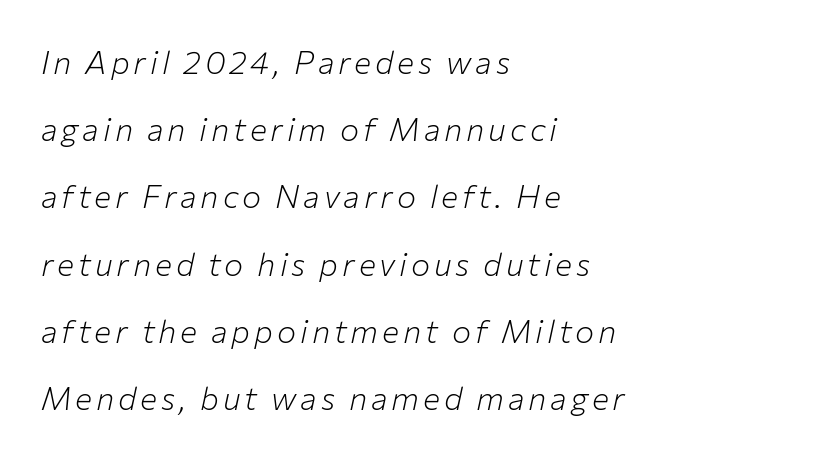
Q: Is the text bold? A: No.
Q: Is the text italic (slanted)? A: Yes, it leans right by about 12 degrees.
Q: Is the text underlined? A: No.
Q: How is the paragraph aligned? A: Left-aligned.
Q: Is the spacing between lines tight, normal or loose? A: Loose.
Q: Width (condensed, normal, or wide)? A: Normal.
Q: Stroke contrast? A: Low.
Q: x-height? A: Medium.
Q: Monospaced? A: No.
